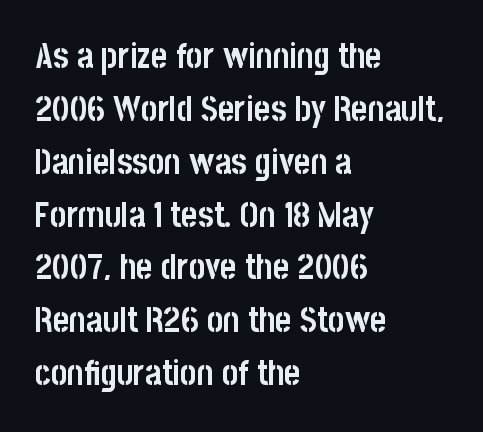
The text block is weighted toward the left margin, trailing off unevenly rightward. I'd call this a sans setting — the letters go barefoot. Do the characters align in a grid? No, the font is proportional. Plenty of ink on the page — the face is bold. Vertically, the passage feels balanced, rows spaced as you'd expect. Underlining? Definitely not there.
